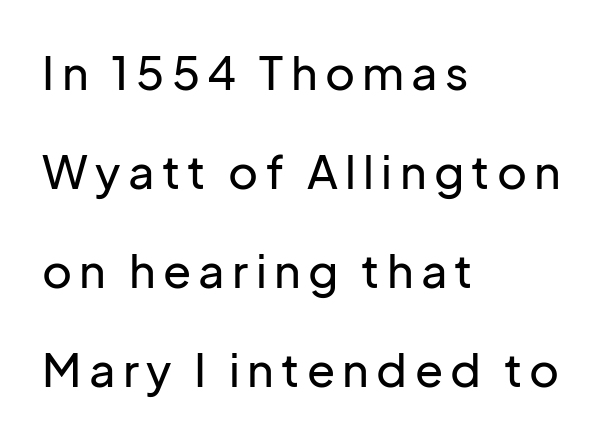
Q: Is the text italic (slanted)? A: No, it is upright.
Q: Is the typeface a serif or a sans-serif typeface? A: Sans-serif.
Q: Is the text underlined? A: No.
Q: How is the paragraph aligned? A: Left-aligned.
Q: Is the spacing between lines tight, normal or loose? A: Loose.
Q: Width (condensed, normal, or wide)? A: Normal.
Q: Stroke contrast? A: Low.
Q: x-height? A: Medium.
Q: Monospaced? A: No.
